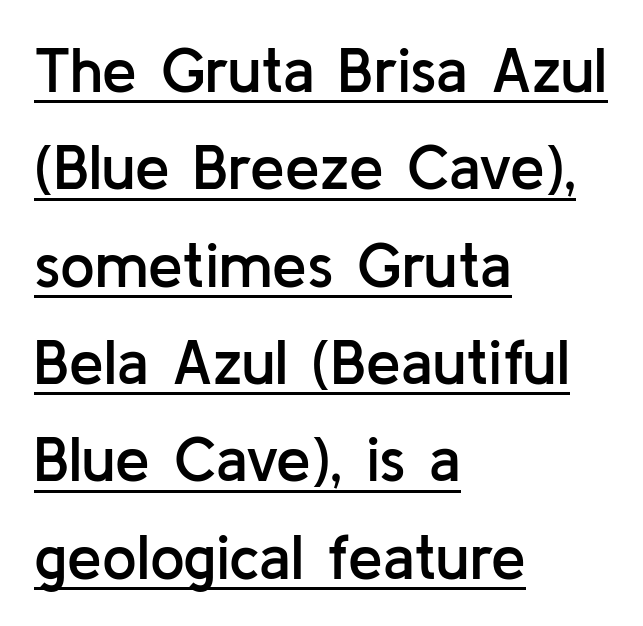
The image shows 62 px semibold sans-serif type, upright; set left-aligned, normal line spacing (1.57x), normal letter spacing, underlined; low stroke contrast and a medium x-height.
